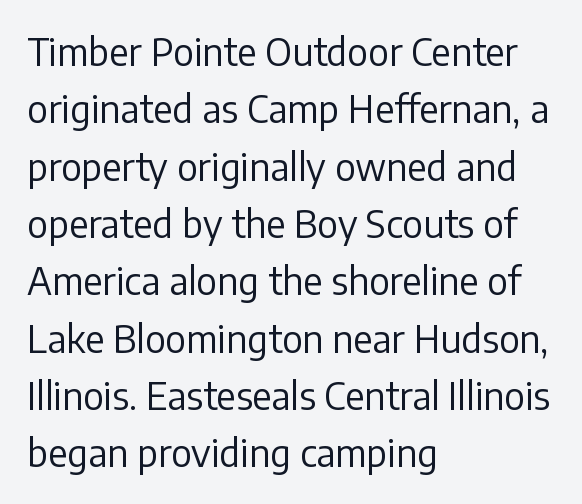
The image shows 37 px regular-weight sans-serif type, upright; set left-aligned, normal line spacing (1.55x), normal letter spacing, not underlined; low stroke contrast and a medium x-height.
